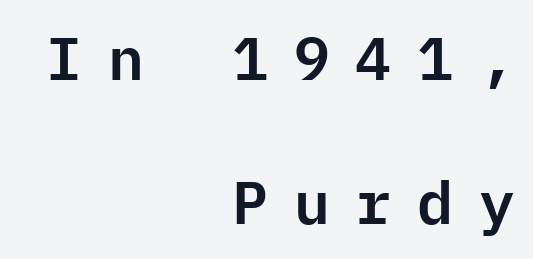
The image shows 60 px sans-serif type, upright, monospaced; set right-aligned, loose line spacing (2.4x), unusually wide letter spacing (+0.43 em), not underlined; low stroke contrast and a medium x-height.
